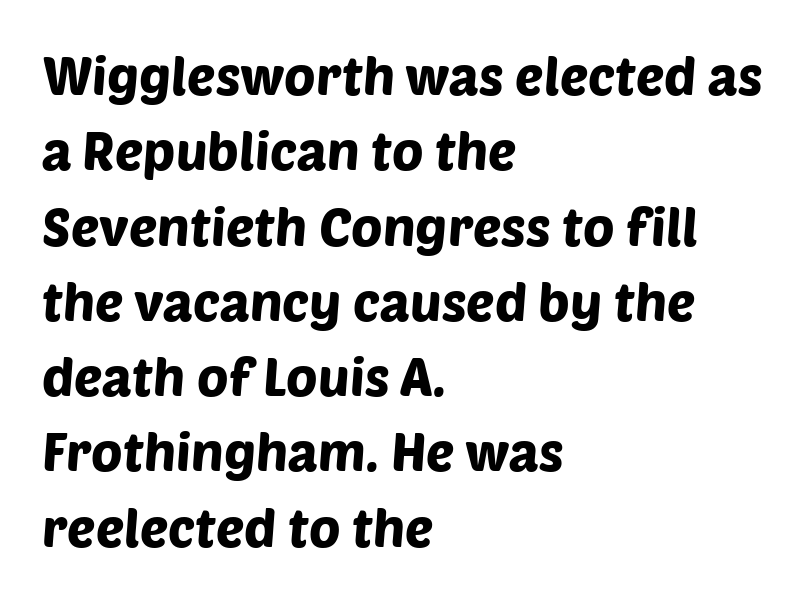
Q: Is the typeface a serif or a sans-serif typeface? A: Sans-serif.
Q: Is the text underlined? A: No.
Q: How is the paragraph aligned? A: Left-aligned.
Q: Is the spacing between letters normal or unusually wide? A: Normal.
Q: Is the spacing between lines tight, normal or loose? A: Normal.
Q: Width (condensed, normal, or wide)? A: Normal.
Q: Stroke contrast? A: Low.
Q: x-height? A: Large.
Q: Monospaced? A: No.
